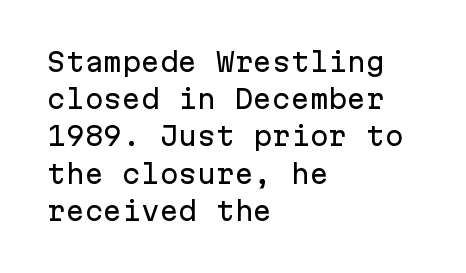
Q: Is the text italic (slanted)? A: No, it is upright.
Q: Is the text underlined? A: No.
Q: How is the paragraph aligned? A: Left-aligned.
Q: Is the spacing between letters normal or unusually wide? A: Normal.
Q: Is the spacing between lines tight, normal or loose? A: Normal.
